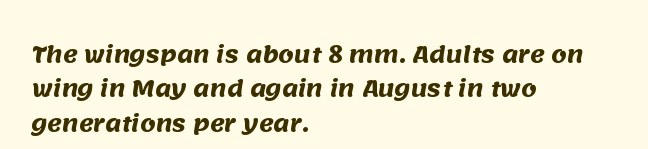
{"bold": "yes", "underline": "no", "align": "left", "line_spacing": "normal", "line_spacing_ratio": 1.56, "letter_spacing": "normal", "letter_spacing_em": 0.0, "glyph_px": 22}
